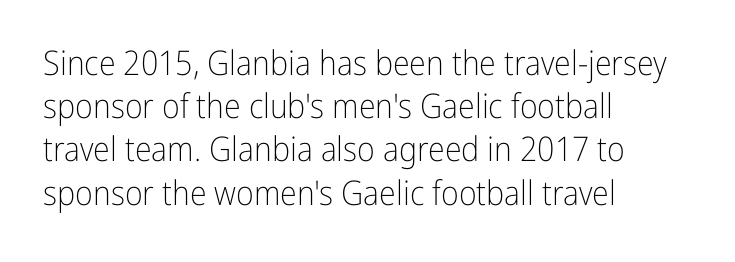
Honestly, the letter spacing is just normal — you wouldn't notice it. No feet cap the strokes, marking this as sans-serif type. Note the varied advance widths — an 'i' is clearly narrower than an 'm'. Glance below the letters and you will spot only blank space. Stems here are at most as thick as an everyday book face.
